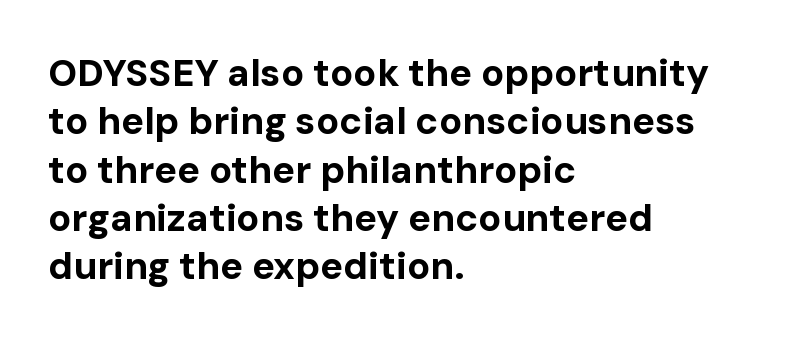
You could not count columns in this text — the font is proportionally spaced. The face used here has the dense, thick strokes of a bold. The letters carry no serifs — their stems end cleanly without finishing strokes. Only glyphs here, with clear space below each row.
